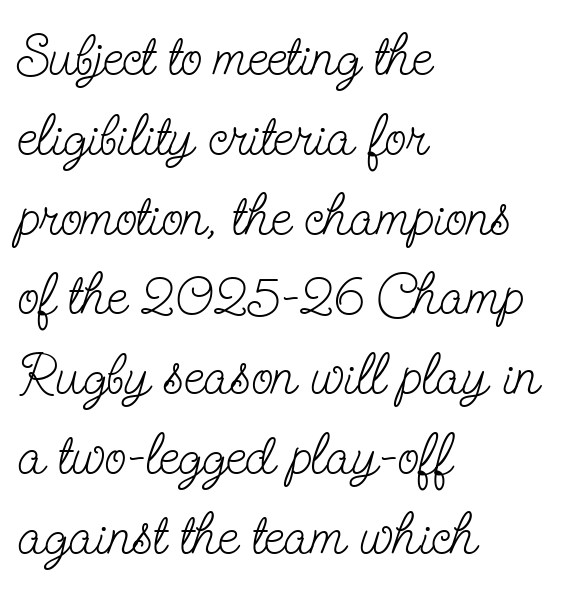
Varying glyph widths throughout — classic text-font behaviour. A light-to-regular cut is what we see here. To sum up the face: it has serifs. This sample uses plain, unmodified letter spacing. Rule under the text: the space is simply empty.
